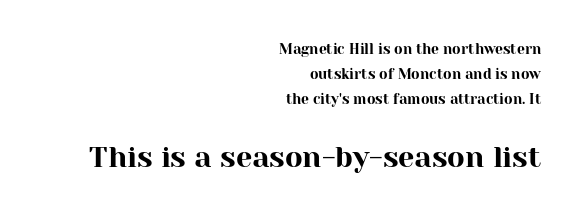
{"serif": "yes", "italic": "no", "width": "normal", "stroke_contrast": "high", "x_height": "medium", "monospaced": "no", "underline": "no", "align": "right", "line_spacing_ratio": 1.8, "letter_spacing": "normal", "letter_spacing_em": 0.0, "larger_block": "second", "size_ratio": 2.07, "glyph_px": 29}
